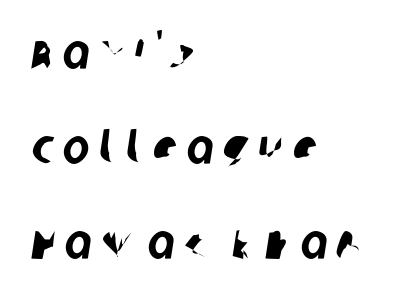
{"serif": "no", "width": "condensed", "stroke_contrast": "low", "x_height": "large", "monospaced": "no", "underline": "no", "align": "left", "line_spacing": "loose", "line_spacing_ratio": 1.9, "glyph_px": 50}
